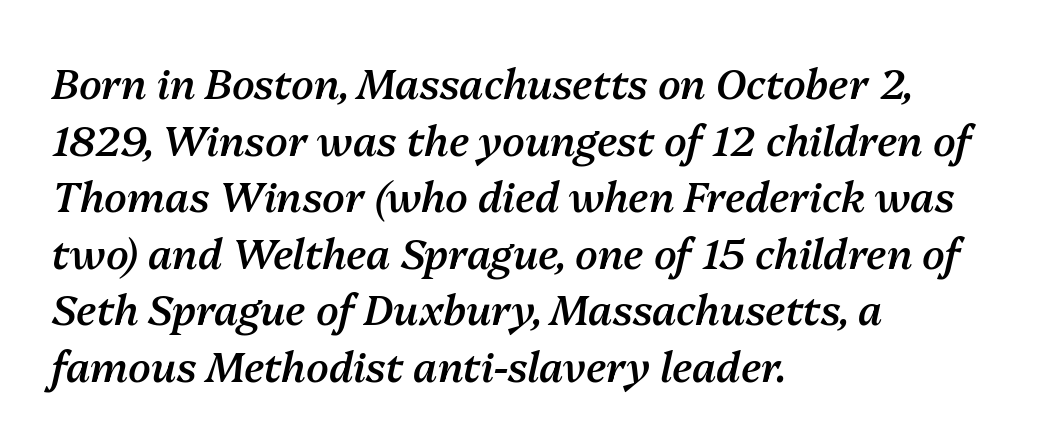
Quick note: underline off. Stroke thickness is moderately raised; the sample reads as semibold. Teacher's note: observe the even left margin — that is flush-left alignment. Line spacing here is normal.
